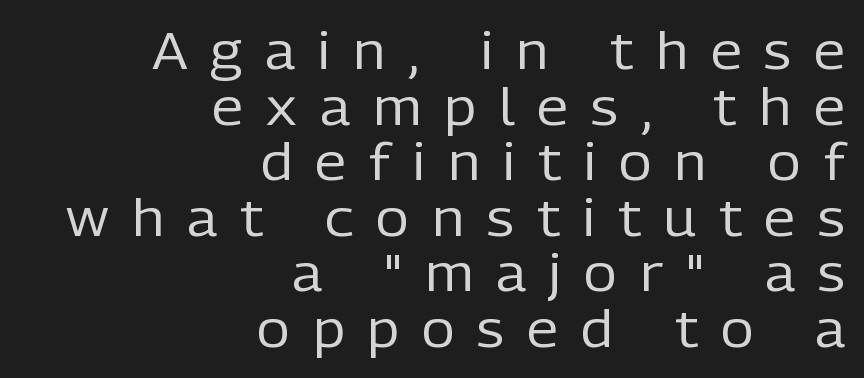
{"serif": "no", "italic": "no", "bold": "no", "weight": "regular", "width": "normal", "stroke_contrast": "low", "x_height": "medium", "monospaced": "no", "underline": "no", "align": "right", "line_spacing": "tight", "line_spacing_ratio": 1.09, "letter_spacing": "wide", "letter_spacing_em": 0.45, "glyph_px": 51}
